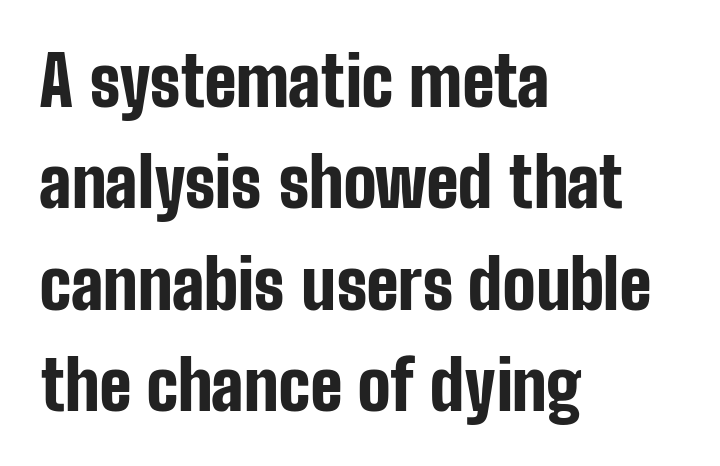
Q: Is the text bold? A: Yes.
Q: Is the text italic (slanted)? A: No, it is upright.
Q: Is the typeface a serif or a sans-serif typeface? A: Sans-serif.
Q: Is the text underlined? A: No.
Q: How is the paragraph aligned? A: Left-aligned.
Q: Is the spacing between letters normal or unusually wide? A: Normal.
Q: Is the spacing between lines tight, normal or loose? A: Normal.
Q: Width (condensed, normal, or wide)? A: Condensed.
Q: Stroke contrast? A: Low.
Q: x-height? A: Medium.
Q: Monospaced? A: No.
